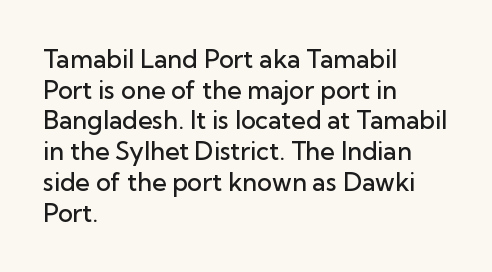
{"italic": "no", "bold": "semi", "underline": "no", "align": "left", "line_spacing_ratio": 1.23, "letter_spacing": "normal", "letter_spacing_em": 0.0, "glyph_px": 25}
